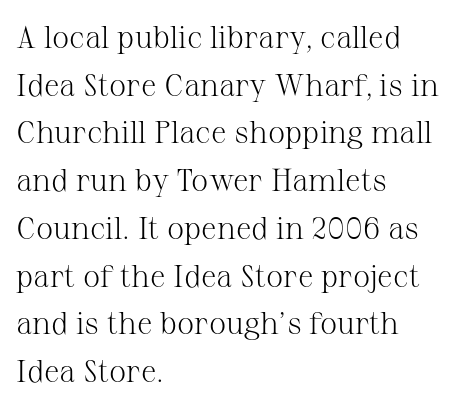
The image shows 31 px light serif type, upright; set left-aligned, normal line spacing (1.54x), normal letter spacing, not underlined; medium stroke contrast and a medium x-height.
